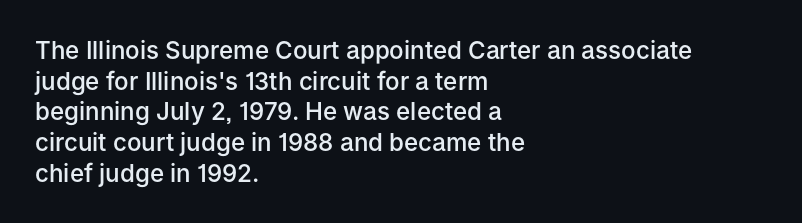
{"italic": "no", "bold": "semi", "underline": "no", "align": "left", "line_spacing": "normal", "line_spacing_ratio": 1.28, "letter_spacing": "normal", "letter_spacing_em": 0.0, "glyph_px": 24}
